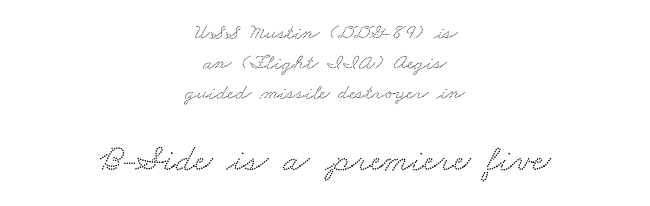
Q: Is the typeface a serif or a sans-serif typeface? A: Serif.
Q: Is the text underlined? A: No.
Q: How is the paragraph aligned? A: Centered.
Q: Is the spacing between letters normal or unusually wide? A: Normal.
Q: Is the spacing between lines tight, normal or loose? A: Normal.
Q: Which block of text is set in a larger size, the first (top) or the second (bottom)? A: The second (bottom) one.
Q: Width (condensed, normal, or wide)? A: Wide.
Q: Stroke contrast? A: Low.
Q: x-height? A: Small.
Q: Monospaced? A: No.
